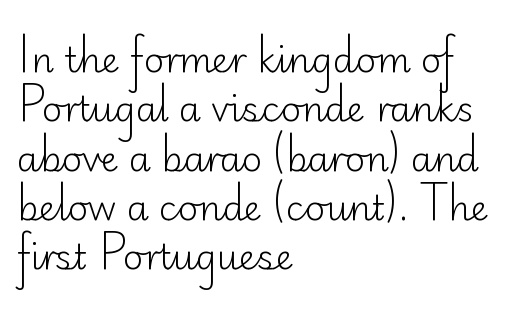
{"serif": "no", "italic": "no", "bold": "no", "weight": "light", "width": "normal", "stroke_contrast": "low", "x_height": "small", "monospaced": "no", "underline": "no", "align": "left", "line_spacing": "normal", "line_spacing_ratio": 1.41, "letter_spacing": "normal", "letter_spacing_em": 0.0, "glyph_px": 35}
